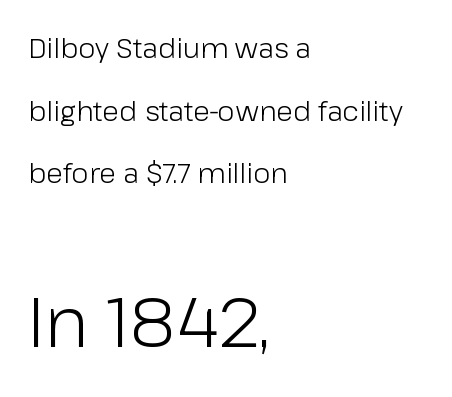
A quiet, ordinary-to-light weight characterises the typeface. Are there feet on the stems? There aren't — it's a sans. Which of the two is more prominent by size? The second, at the bottom. Style check: upright.
